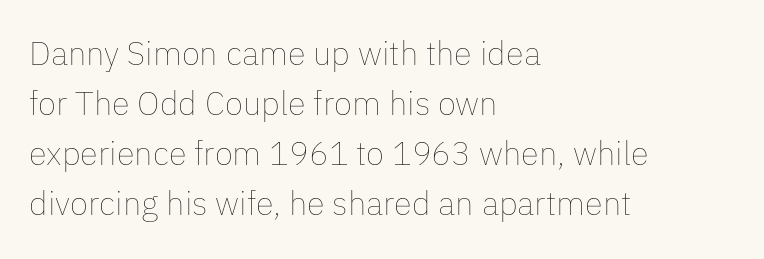
{"italic": "no", "bold": "no", "weight": "thin", "width": "normal", "stroke_contrast": "low", "x_height": "medium", "monospaced": "no", "underline": "no", "align": "left", "line_spacing": "normal", "line_spacing_ratio": 1.52, "letter_spacing": "normal", "letter_spacing_em": 0.0, "glyph_px": 33}
